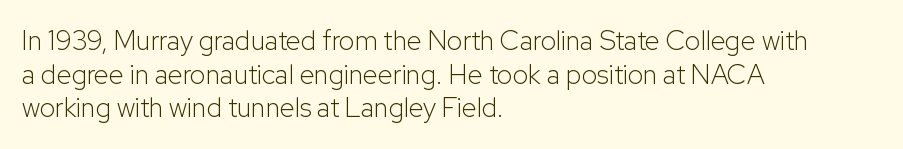
Q: Is the text bold? A: No.
Q: Is the text italic (slanted)? A: No, it is upright.
Q: Is the text underlined? A: No.
Q: How is the paragraph aligned? A: Left-aligned.
Q: Is the spacing between letters normal or unusually wide? A: Normal.
Q: Is the spacing between lines tight, normal or loose? A: Normal.
